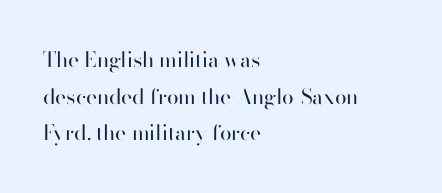
{"italic": "no", "bold": "no", "underline": "no", "align": "left", "line_spacing_ratio": 1.74, "letter_spacing": "normal", "letter_spacing_em": 0.0, "glyph_px": 21}
